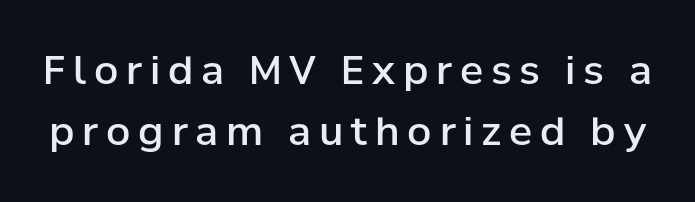
{"serif": "no", "italic": "no", "bold": "semi", "weight": "semibold", "width": "normal", "stroke_contrast": "low", "x_height": "medium", "monospaced": "no", "underline": "no", "line_spacing": "normal", "line_spacing_ratio": 1.57, "letter_spacing": "wide", "letter_spacing_em": 0.2, "glyph_px": 39}
